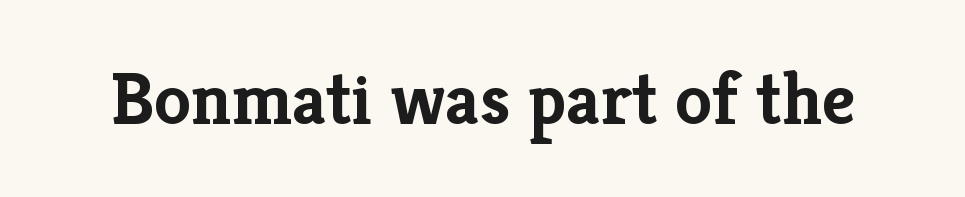
Q: Is the text bold? A: Yes.
Q: Is the text italic (slanted)? A: No, it is upright.
Q: Is the typeface a serif or a sans-serif typeface? A: Serif.
Q: Is the text underlined? A: No.
Q: Is the spacing between letters normal or unusually wide? A: Normal.
Q: Width (condensed, normal, or wide)? A: Normal.
Q: Stroke contrast? A: Low.
Q: x-height? A: Medium.
Q: Monospaced? A: No.
